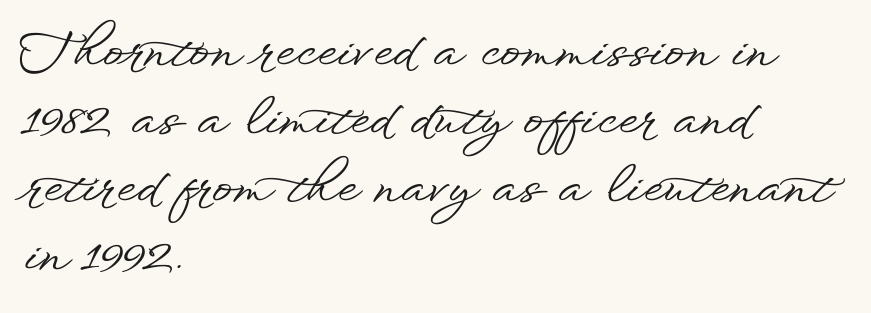
Look at the bottom of the vertical strokes: they stop flat, with no serifs. Underline: absent. Each line starts at the same left margin while the right side varies. You could not count columns in this text — the font is proportionally spaced.
